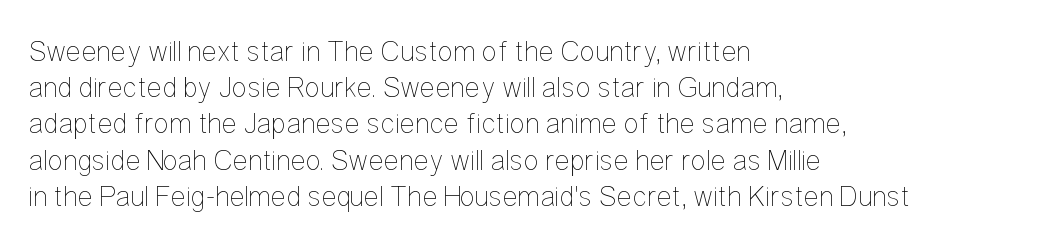
Quick note: interline space is typical. Caption: multi-line text, flush left, ragged right. The typeface has the unassuming heft of standard copy or less. Character widths vary here, with narrow letters taking less room than wide ones. Does the lettering tilt? It doesn't — this is upright.
